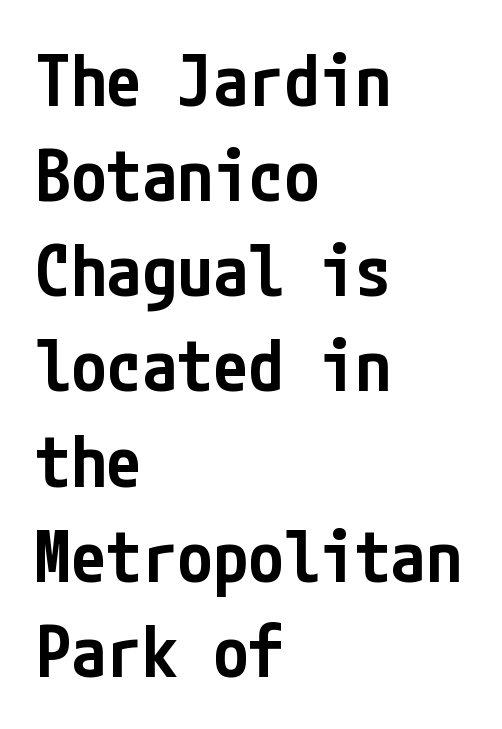
The image shows 71 px semibold, condensed sans-serif type, upright; set left-aligned, normal line spacing (1.34x), normal letter spacing, not underlined; low stroke contrast and a medium x-height.
